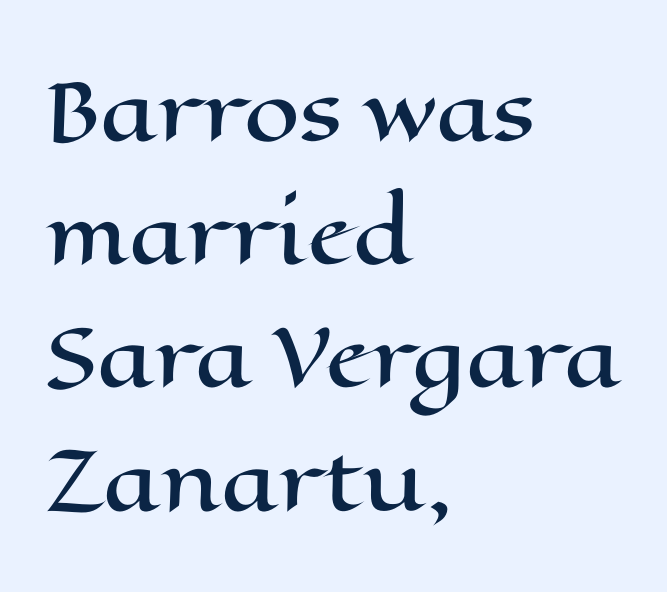
The image shows 80 px wide type, upright; set left-aligned, normal line spacing (1.54x), normal letter spacing, not underlined; high stroke contrast and a medium x-height.
